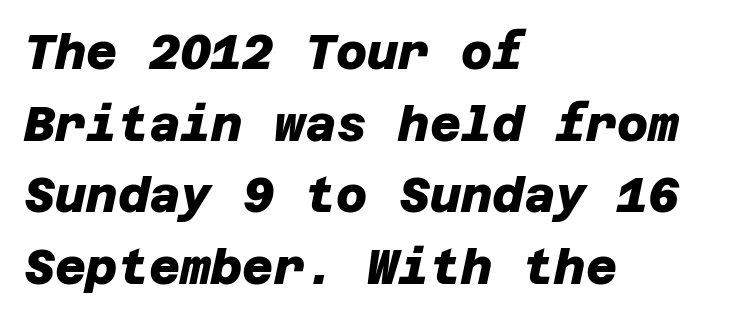
Q: Is the text bold? A: Yes.
Q: Is the typeface a serif or a sans-serif typeface? A: Sans-serif.
Q: Is the text underlined? A: No.
Q: How is the paragraph aligned? A: Left-aligned.
Q: Is the spacing between letters normal or unusually wide? A: Normal.
Q: Is the spacing between lines tight, normal or loose? A: Normal.
Q: Width (condensed, normal, or wide)? A: Normal.
Q: Stroke contrast? A: Low.
Q: x-height? A: Large.
